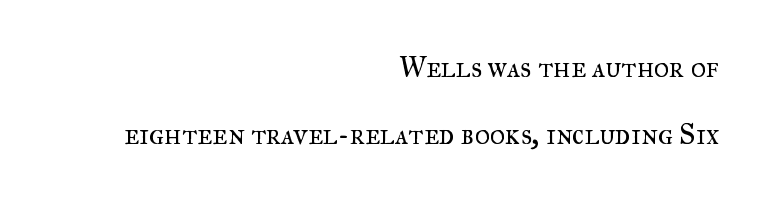
Quick note: interline space is abundant. Nobody drew a line under any word here. The typeface chosen for these lines features serifs. The passage is arranged like a letterhead date or caption credit — flush right.
